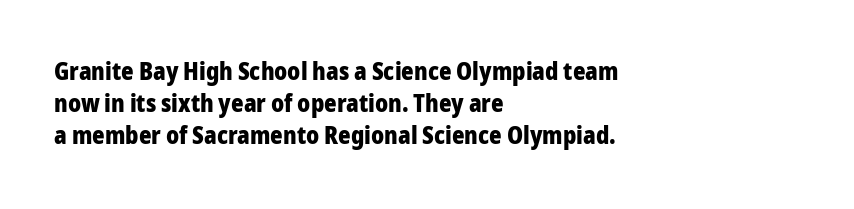
{"italic": "no", "bold": "yes", "underline": "no", "align": "left", "line_spacing": "normal", "line_spacing_ratio": 1.33, "letter_spacing": "normal", "letter_spacing_em": 0.0, "glyph_px": 24}
